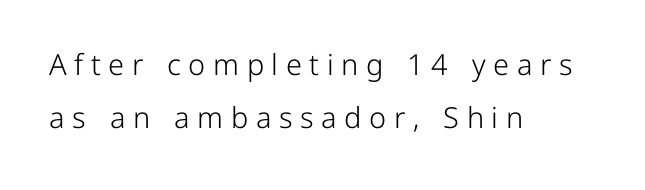
{"serif": "no", "italic": "no", "bold": "no", "weight": "light", "width": "normal", "stroke_contrast": "low", "x_height": "medium", "monospaced": "no", "underline": "no", "align": "left", "line_spacing_ratio": 1.83, "letter_spacing": "wide", "letter_spacing_em": 0.26, "glyph_px": 29}
